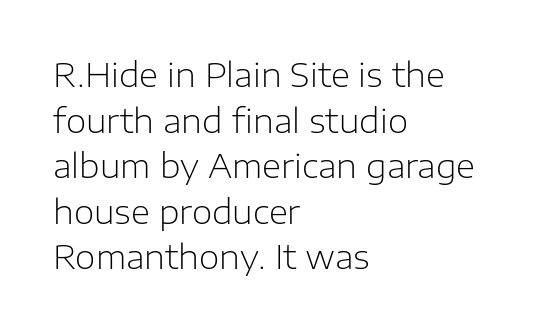
The image shows 33 px light sans-serif type, upright; set left-aligned, normal line spacing (1.38x), normal letter spacing, not underlined; low stroke contrast and a medium x-height.
